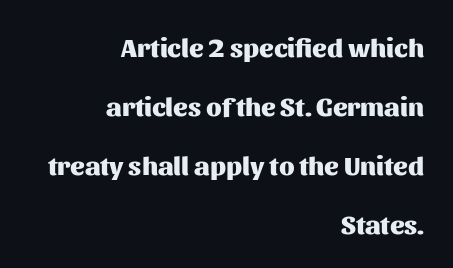
In terms of letterspacing, this is plain default setting. Leading: increased. The lines in this sample share a right terminus and differ only in where they begin. This rendering features lettering with no underline. Italic: no, the glyphs are upright roman.
